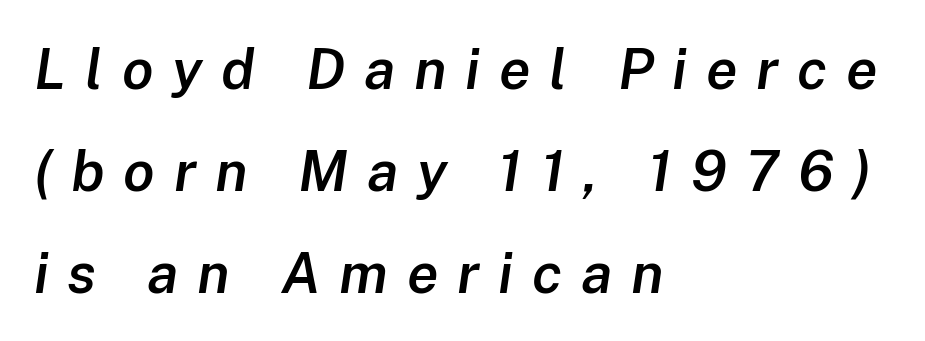
Q: Is the text bold? A: Semi-bold.
Q: Is the text italic (slanted)? A: Yes, it leans right by about 8 degrees.
Q: Is the text underlined? A: No.
Q: How is the paragraph aligned? A: Left-aligned.
Q: Is the spacing between letters normal or unusually wide? A: Unusually wide.
Q: Width (condensed, normal, or wide)? A: Normal.
Q: Stroke contrast? A: Low.
Q: x-height? A: Medium.
Q: Monospaced? A: No.
